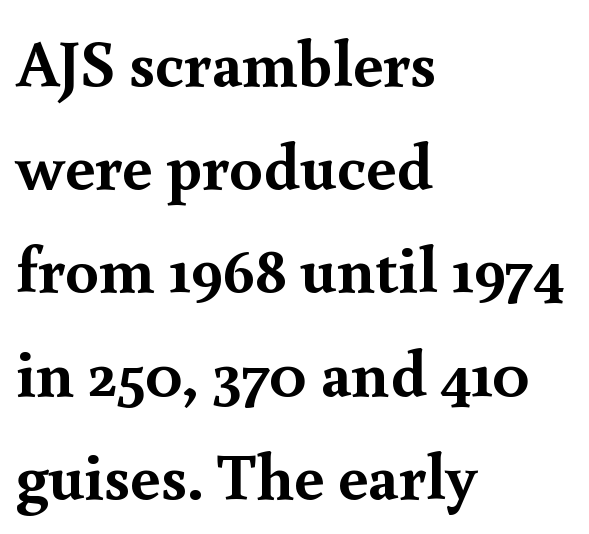
Q: Is the text bold? A: Yes.
Q: Is the text italic (slanted)? A: No, it is upright.
Q: Is the typeface a serif or a sans-serif typeface? A: Serif.
Q: Is the text underlined? A: No.
Q: How is the paragraph aligned? A: Left-aligned.
Q: Is the spacing between letters normal or unusually wide? A: Normal.
Q: Is the spacing between lines tight, normal or loose? A: Normal.
Q: Width (condensed, normal, or wide)? A: Normal.
Q: x-height? A: Small.
Q: Monospaced? A: No.
